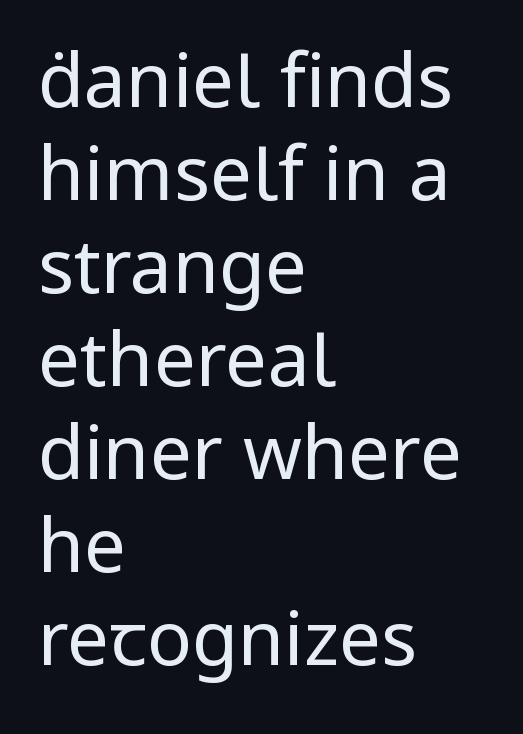
Q: Is the text bold? A: No.
Q: Is the text italic (slanted)? A: No, it is upright.
Q: Is the typeface a serif or a sans-serif typeface? A: Sans-serif.
Q: Is the text underlined? A: No.
Q: How is the paragraph aligned? A: Left-aligned.
Q: Is the spacing between letters normal or unusually wide? A: Normal.
Q: Width (condensed, normal, or wide)? A: Normal.
Q: Stroke contrast? A: Low.
Q: x-height? A: Medium.
Q: Monospaced? A: No.
